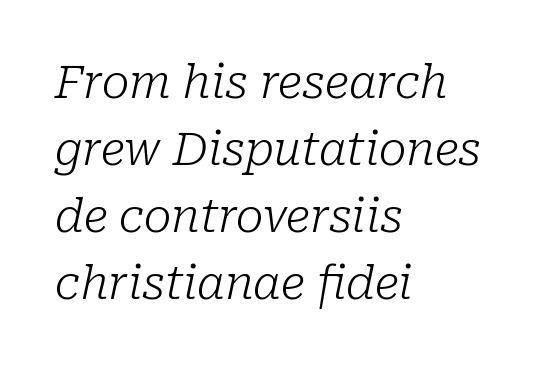
The image shows 46 px light serif type, italic (leaning right); set left-aligned, normal line spacing (1.46x), normal letter spacing, not underlined; low stroke contrast and a medium x-height.
